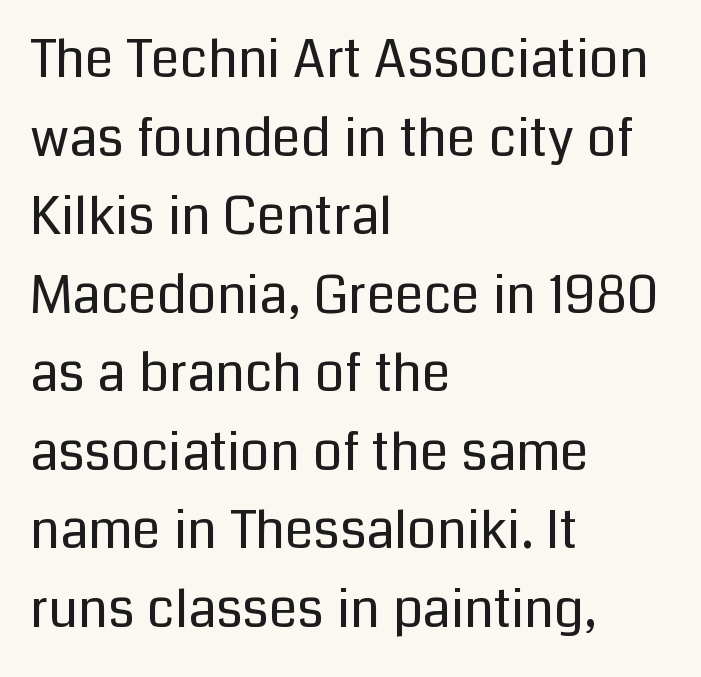
{"serif": "no", "italic": "no", "bold": "no", "weight": "regular", "width": "normal", "stroke_contrast": "low", "x_height": "medium", "monospaced": "no", "underline": "no", "align": "left", "line_spacing": "normal", "line_spacing_ratio": 1.51, "letter_spacing": "normal", "letter_spacing_em": 0.0, "glyph_px": 52}
